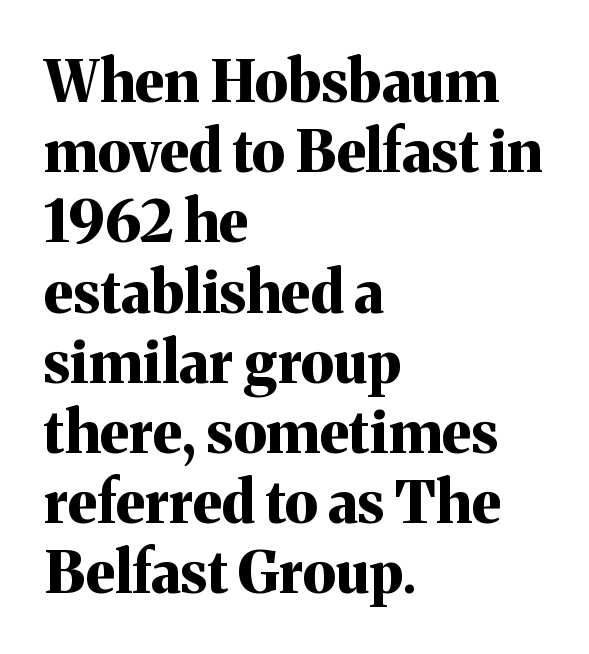
The image shows 58 px bold serif type, upright; set left-aligned, line spacing 1.21x, normal letter spacing, not underlined; medium stroke contrast and a medium x-height.
